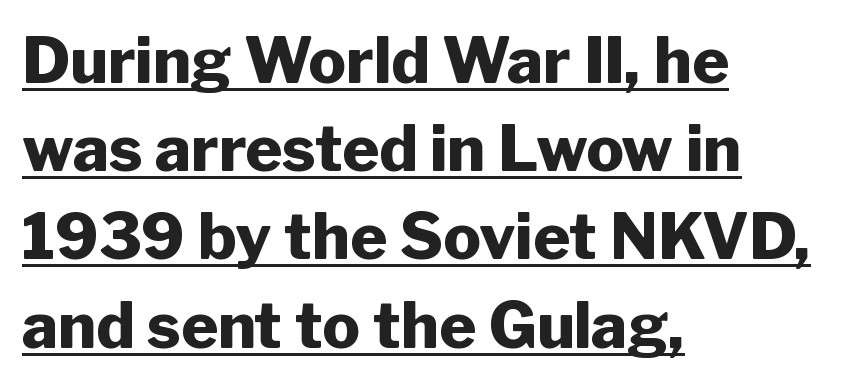
Q: Is the text bold? A: Yes.
Q: Is the text italic (slanted)? A: No, it is upright.
Q: Is the typeface a serif or a sans-serif typeface? A: Sans-serif.
Q: Is the text underlined? A: Yes.
Q: How is the paragraph aligned? A: Left-aligned.
Q: Is the spacing between letters normal or unusually wide? A: Normal.
Q: Is the spacing between lines tight, normal or loose? A: Normal.
Q: Width (condensed, normal, or wide)? A: Normal.
Q: Stroke contrast? A: Low.
Q: x-height? A: Medium.
Q: Monospaced? A: No.
